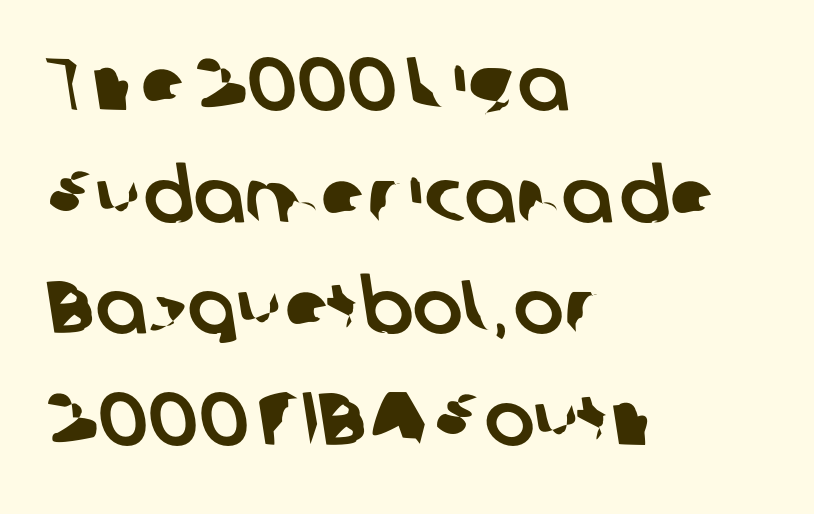
Serifs: no, the terminals of the letterforms are clean. What stands out about the letter spacing? Nothing — it is the standard amount. The baseline area is clear. Students, observe: this is what conventionally led text looks like.
